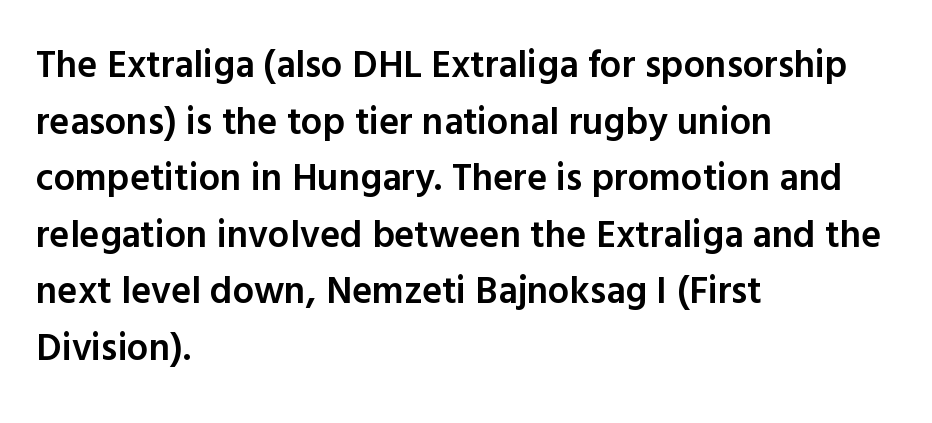
The image shows 38 px semibold sans-serif type, upright; set left-aligned, normal line spacing (1.49x), normal letter spacing, not underlined; a medium x-height.
